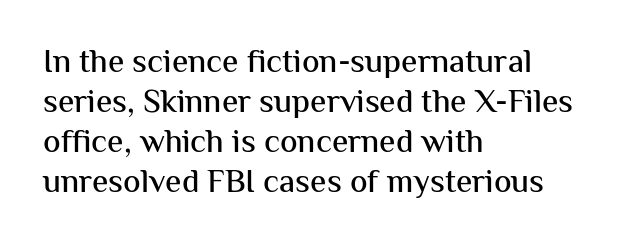
Where is the straight margin? On the left. Do the characters align in a grid? No, the font is proportional. It's the straight-up-and-down kind of type. Words appear dense and cohesive because spacing is normal. Are there feet on the stems? There aren't — it's a sans.
